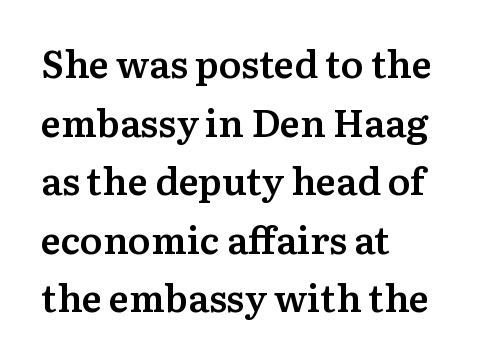
The space directly below the letters is spotless. Each line starts at the same left margin while the right side varies. The type family on display is of the serif kind. Every letter is mildly thick-stroked: semibold rather than bold. Tall strokes in this sample are plumb rather than angled.
